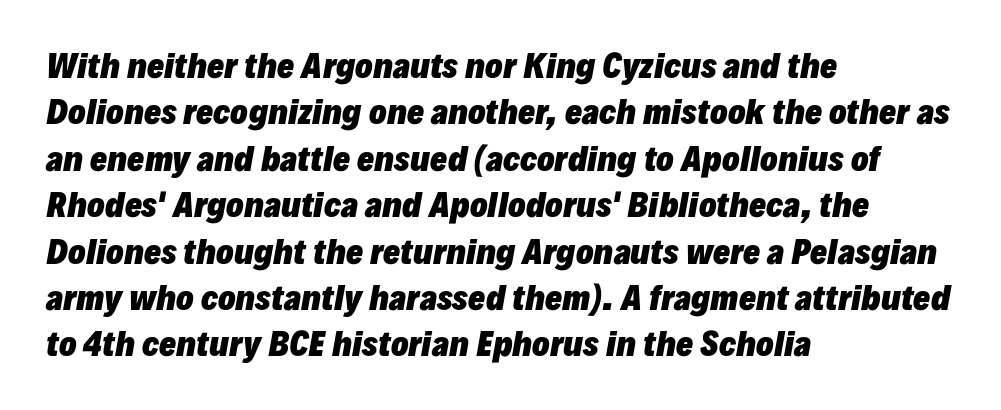
Q: Is the text bold? A: Yes.
Q: Is the text italic (slanted)? A: Yes, it leans right by about 10 degrees.
Q: Is the text underlined? A: No.
Q: How is the paragraph aligned? A: Left-aligned.
Q: Is the spacing between letters normal or unusually wide? A: Normal.
Q: Is the spacing between lines tight, normal or loose? A: Normal.
Q: Width (condensed, normal, or wide)? A: Normal.
Q: Stroke contrast? A: Low.
Q: x-height? A: Medium.
Q: Monospaced? A: No.
